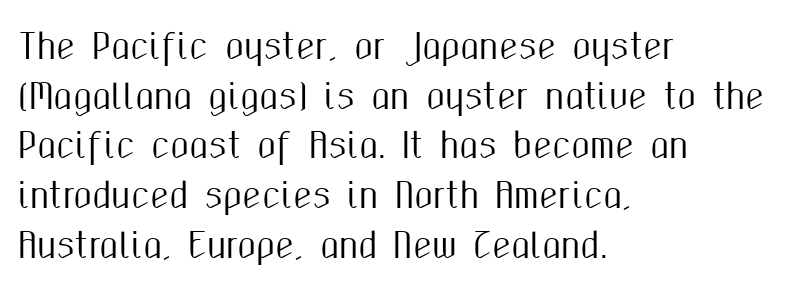
{"serif": "no", "italic": "no", "width": "condensed", "stroke_contrast": "medium", "x_height": "medium", "monospaced": "no", "underline": "no", "align": "left", "line_spacing": "normal", "line_spacing_ratio": 1.46, "letter_spacing": "normal", "letter_spacing_em": 0.0, "glyph_px": 34}
